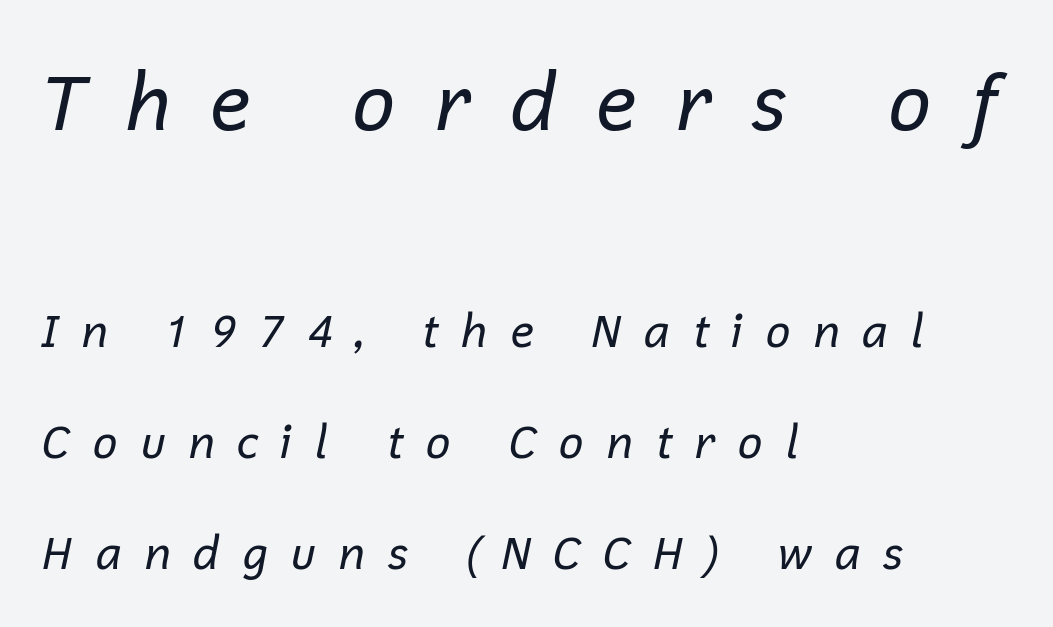
{"italic": "yes", "lean": "right", "slant_degrees": 12, "bold": "no", "weight": "regular", "width": "normal", "stroke_contrast": "low", "x_height": "medium", "monospaced": "no", "underline": "no", "align": "left", "line_spacing": "loose", "line_spacing_ratio": 2.46, "letter_spacing": "wide", "letter_spacing_em": 0.47, "larger_block": "first", "size_ratio": 1.73, "glyph_px": 78}
